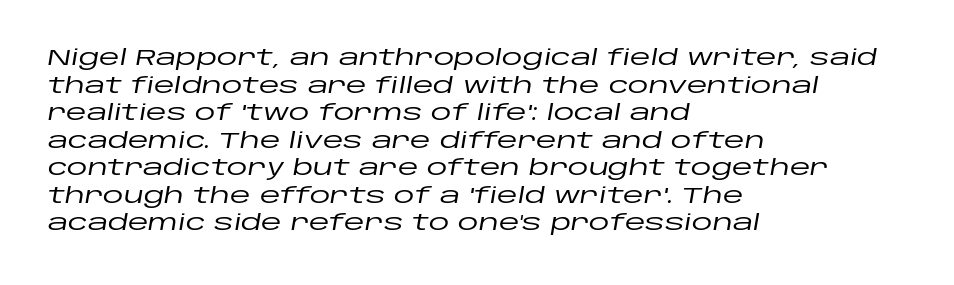
The image shows 21 px text type, italic (leaning right); set left-aligned, normal line spacing (1.31x), normal letter spacing, not underlined.
